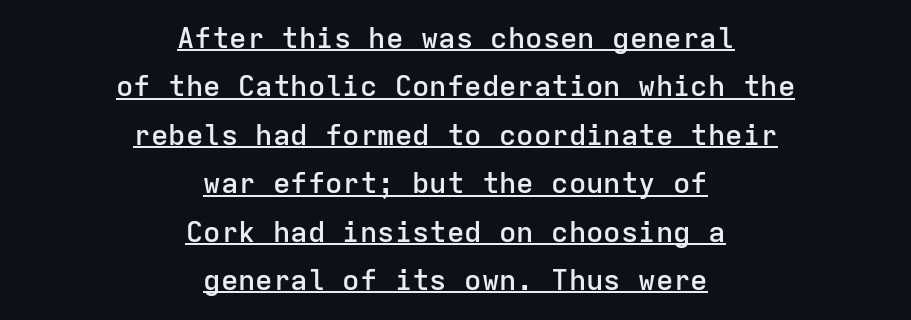
Q: Is the text bold? A: Semi-bold.
Q: Is the text italic (slanted)? A: No, it is upright.
Q: Is the typeface a serif or a sans-serif typeface? A: Sans-serif.
Q: Is the text underlined? A: Yes.
Q: How is the paragraph aligned? A: Centered.
Q: Is the spacing between letters normal or unusually wide? A: Normal.
Q: Is the spacing between lines tight, normal or loose? A: Normal.
Q: Width (condensed, normal, or wide)? A: Normal.
Q: Stroke contrast? A: Low.
Q: x-height? A: Medium.
Q: Monospaced? A: Yes.
